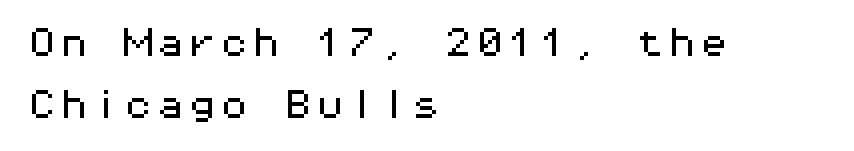
The text block is weighted toward the left margin, trailing off unevenly rightward. Compared with typical body copy, the letter spacing here is the same. Plain, unruled lines of type. Spacing verdict: monospaced, one width for all characters.
